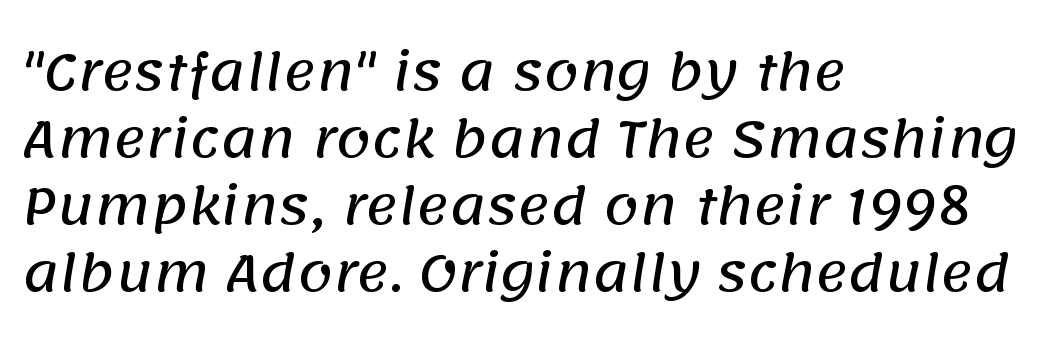
{"serif": "no", "width": "normal", "stroke_contrast": "low", "x_height": "large", "monospaced": "no", "underline": "no", "align": "left", "line_spacing": "normal", "line_spacing_ratio": 1.34, "letter_spacing": "normal", "letter_spacing_em": 0.0, "glyph_px": 50}
